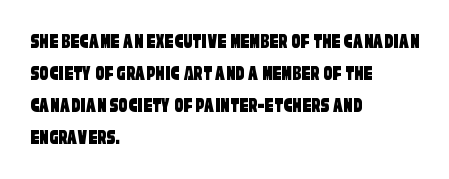
Casual observation: everything's shoved over to the left. Descenders are the only things crossing below the line. The space between consecutive lines is moderate. The letters sit at their default tracking, neither squeezed nor spread.
